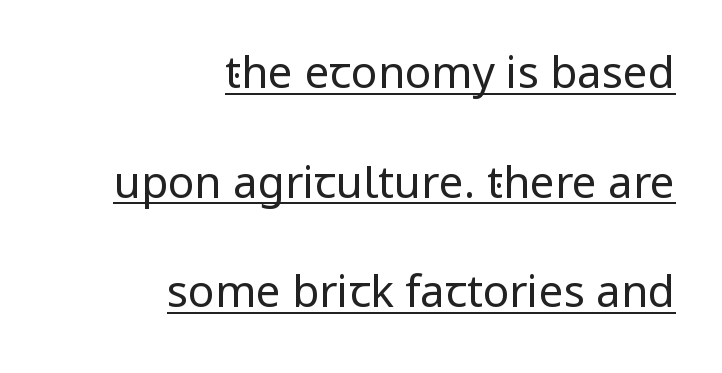
{"serif": "no", "italic": "no", "bold": "no", "weight": "regular", "width": "normal", "stroke_contrast": "low", "x_height": "medium", "monospaced": "no", "underline": "yes", "align": "right", "line_spacing": "loose", "line_spacing_ratio": 2.49, "letter_spacing": "normal", "letter_spacing_em": 0.0, "glyph_px": 44}
